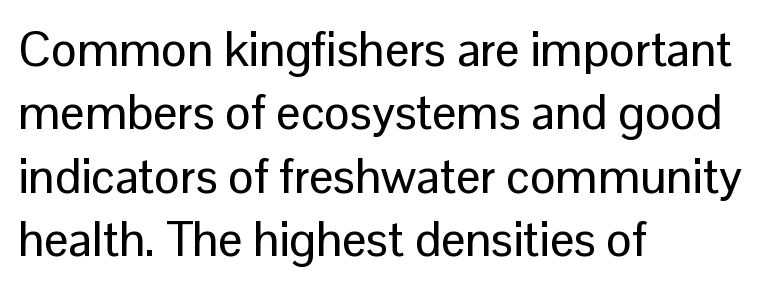
{"serif": "no", "italic": "no", "width": "normal", "stroke_contrast": "low", "x_height": "medium", "monospaced": "no", "underline": "no", "align": "left", "line_spacing": "normal", "line_spacing_ratio": 1.32, "letter_spacing": "normal", "letter_spacing_em": 0.0, "glyph_px": 48}
